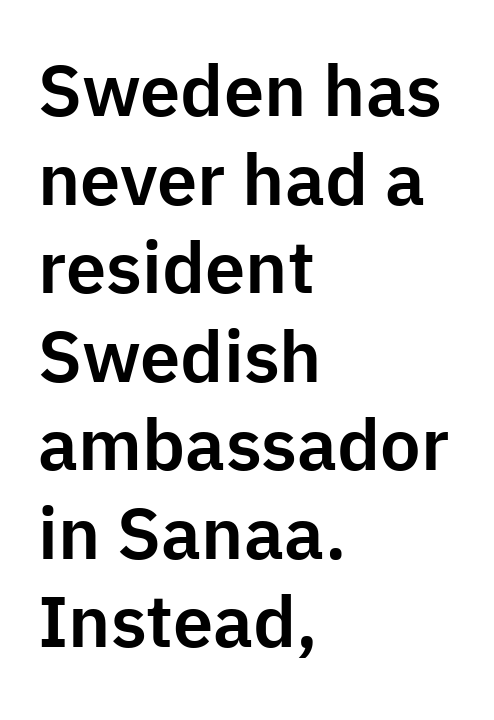
Q: Is the text italic (slanted)? A: No, it is upright.
Q: Is the typeface a serif or a sans-serif typeface? A: Sans-serif.
Q: Is the text underlined? A: No.
Q: How is the paragraph aligned? A: Left-aligned.
Q: Is the spacing between letters normal or unusually wide? A: Normal.
Q: Width (condensed, normal, or wide)? A: Normal.
Q: Stroke contrast? A: Low.
Q: x-height? A: Medium.
Q: Monospaced? A: No.
